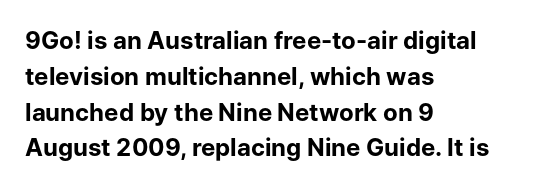
{"italic": "no", "bold": "yes", "underline": "no", "align": "left", "line_spacing": "normal", "line_spacing_ratio": 1.49, "letter_spacing": "normal", "letter_spacing_em": 0.0, "glyph_px": 24}
